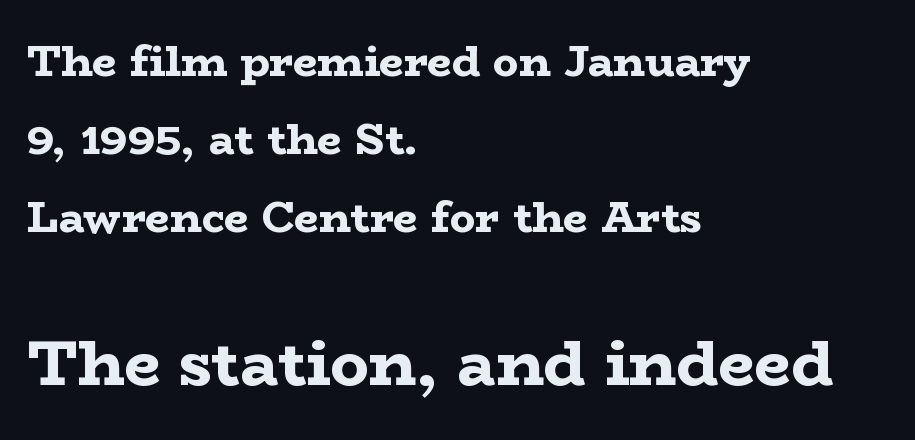
The image shows 64 px bold, wide serif type, upright; set left-aligned, line spacing 1.81x, normal letter spacing, not underlined; the second (bottom) block is 1.49x larger; low stroke contrast and a medium x-height.
